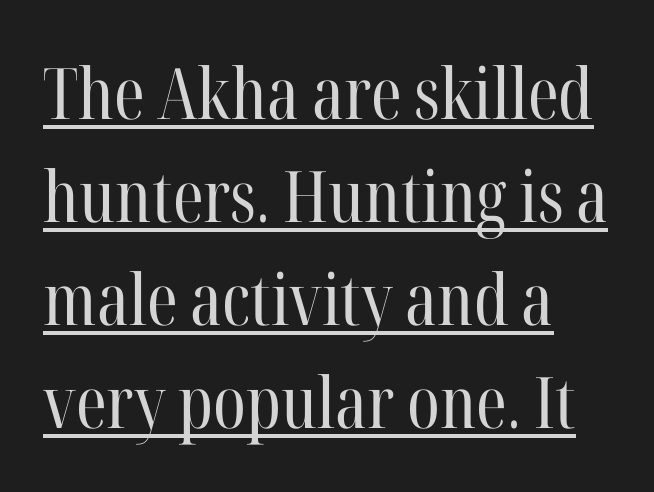
Q: Is the text bold? A: No.
Q: Is the text italic (slanted)? A: No, it is upright.
Q: Is the typeface a serif or a sans-serif typeface? A: Serif.
Q: Is the text underlined? A: Yes.
Q: How is the paragraph aligned? A: Left-aligned.
Q: Is the spacing between letters normal or unusually wide? A: Normal.
Q: Is the spacing between lines tight, normal or loose? A: Normal.
Q: Width (condensed, normal, or wide)? A: Condensed.
Q: Stroke contrast? A: High.
Q: x-height? A: Medium.
Q: Monospaced? A: No.
